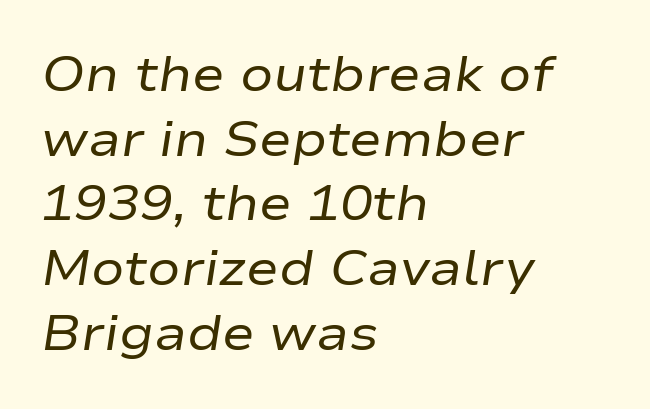
Q: Is the text bold? A: No.
Q: Is the text italic (slanted)? A: Yes, it leans right by about 9 degrees.
Q: Is the text underlined? A: No.
Q: How is the paragraph aligned? A: Left-aligned.
Q: Is the spacing between letters normal or unusually wide? A: Normal.
Q: Is the spacing between lines tight, normal or loose? A: Normal.
Q: Width (condensed, normal, or wide)? A: Wide.
Q: Stroke contrast? A: Low.
Q: x-height? A: Medium.
Q: Monospaced? A: No.
